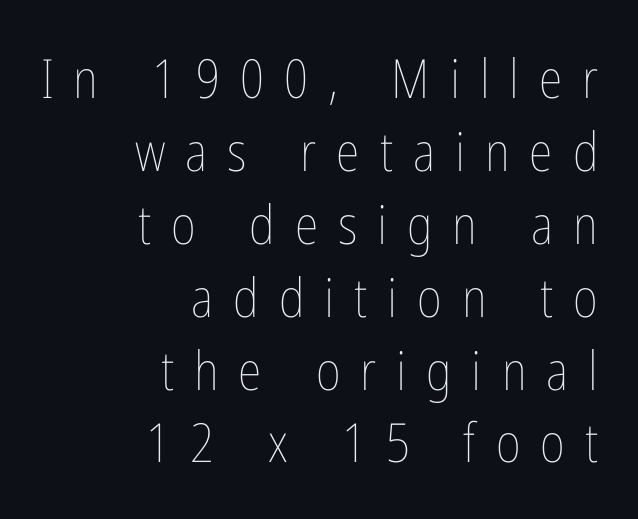
Compared with a typical body face, this is equally light or lighter still. Caption: expanded tracking, letters set apart. Rule under the text: the space is simply empty. The ragged edge is on the left, which tells us the setting is flush right.
